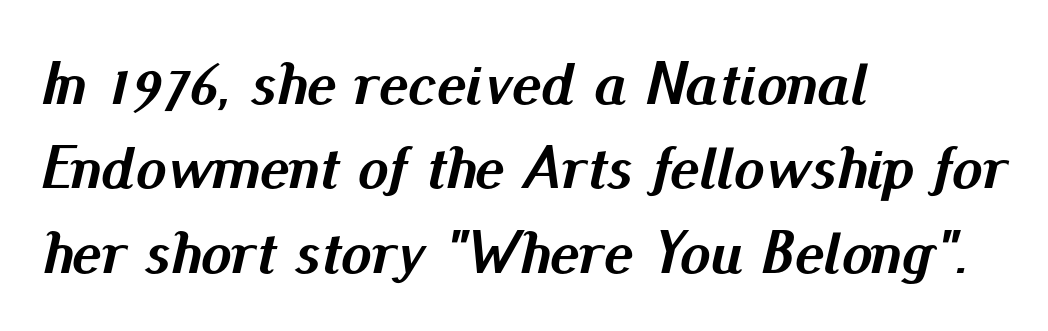
Emphasis-style slanted type is in use. Rule under the text: the space is simply empty. Looks like regular typesetting: each glyph gets only the width it needs. Quick note: interline space is typical.
